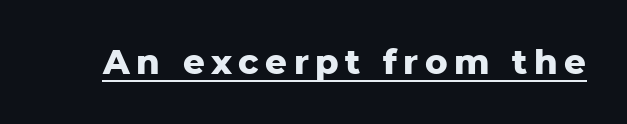
Q: Is the text bold? A: Yes.
Q: Is the text italic (slanted)? A: No, it is upright.
Q: Is the typeface a serif or a sans-serif typeface? A: Sans-serif.
Q: Is the text underlined? A: Yes.
Q: Width (condensed, normal, or wide)? A: Normal.
Q: Stroke contrast? A: Low.
Q: x-height? A: Medium.
Q: Monospaced? A: No.
